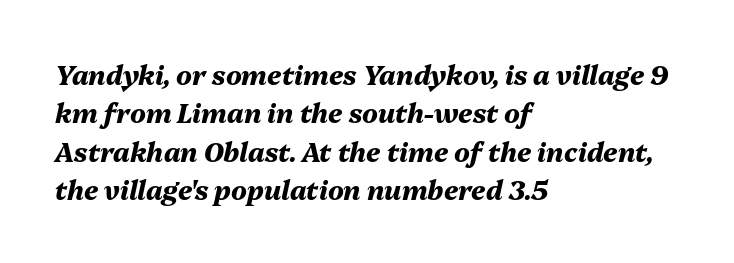
Q: Is the text bold? A: Yes.
Q: Is the text italic (slanted)? A: Yes, it leans right by about 13 degrees.
Q: Is the text underlined? A: No.
Q: How is the paragraph aligned? A: Left-aligned.
Q: Is the spacing between letters normal or unusually wide? A: Normal.
Q: Is the spacing between lines tight, normal or loose? A: Normal.
